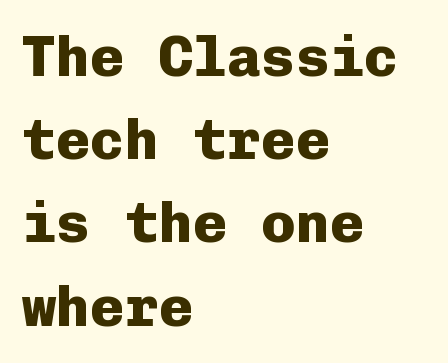
Does the leading feel generous? No, just average. Any mark beneath the type? The region is blank. The letterforms sit shoulder to shoulder at normal distance. Which margin do the lines hug? The left one — the right edge is uneven. Is this a fixed-width face? Yes — each glyph sits in an identical cell.
